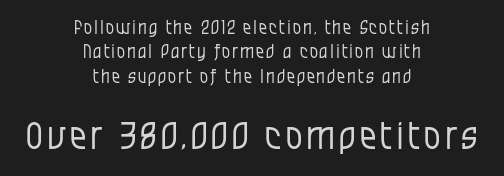
Here the designer chose a conventional face with non-uniform glyph widths. The lines are quadded center. The designer left line spacing at the default. Vertical stems look standard width or narrower in stroke.
